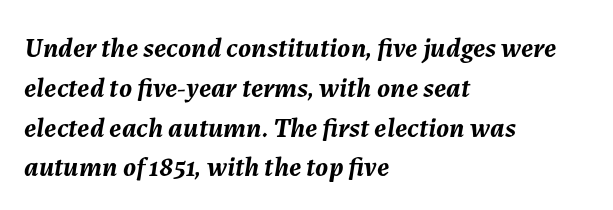
The image shows 28 px semibold type, italic (leaning right); set left-aligned, normal line spacing (1.42x), normal letter spacing, not underlined; medium stroke contrast and a medium x-height.
